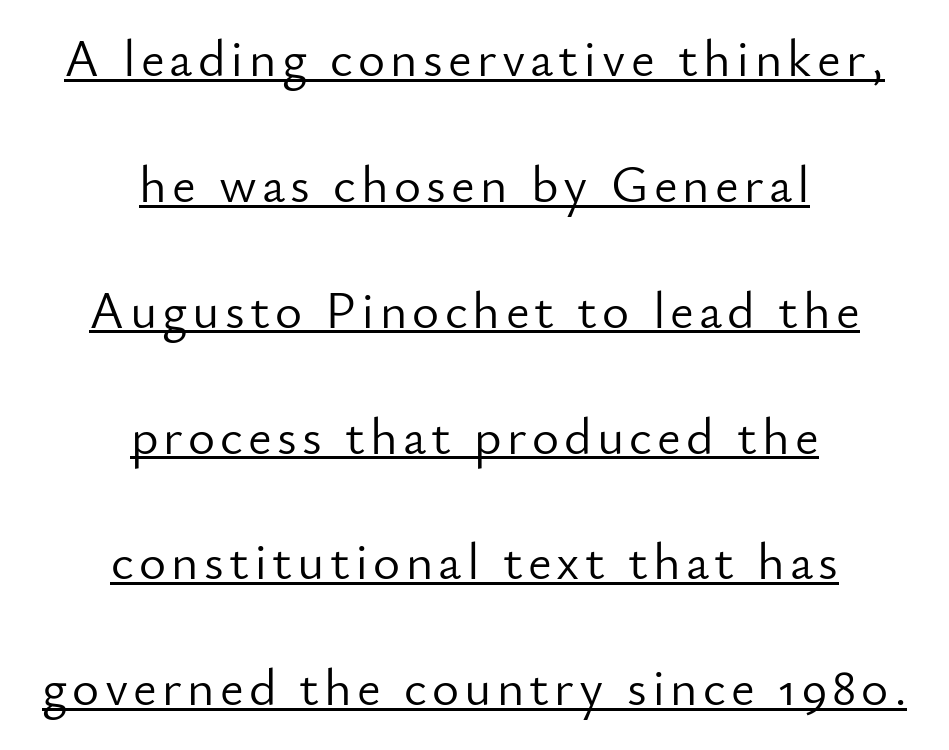
The image shows 52 px light sans-serif type, upright; set centered, loose line spacing (2.42x), underlined; low stroke contrast and a small x-height.
